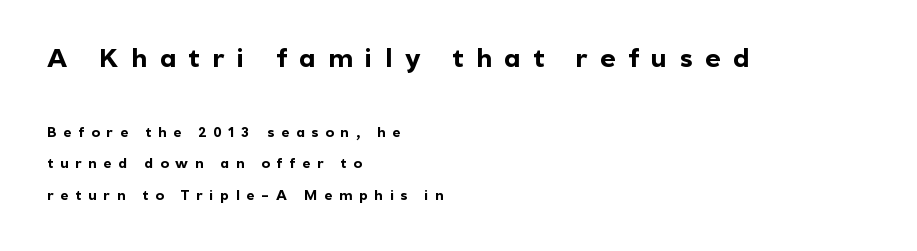
Q: Is the text bold? A: Yes.
Q: Is the text italic (slanted)? A: No, it is upright.
Q: Is the text underlined? A: No.
Q: How is the paragraph aligned? A: Left-aligned.
Q: Is the spacing between letters normal or unusually wide? A: Unusually wide.
Q: Is the spacing between lines tight, normal or loose? A: Loose.
Q: Which block of text is set in a larger size, the first (top) or the second (bottom)? A: The first (top) one.
